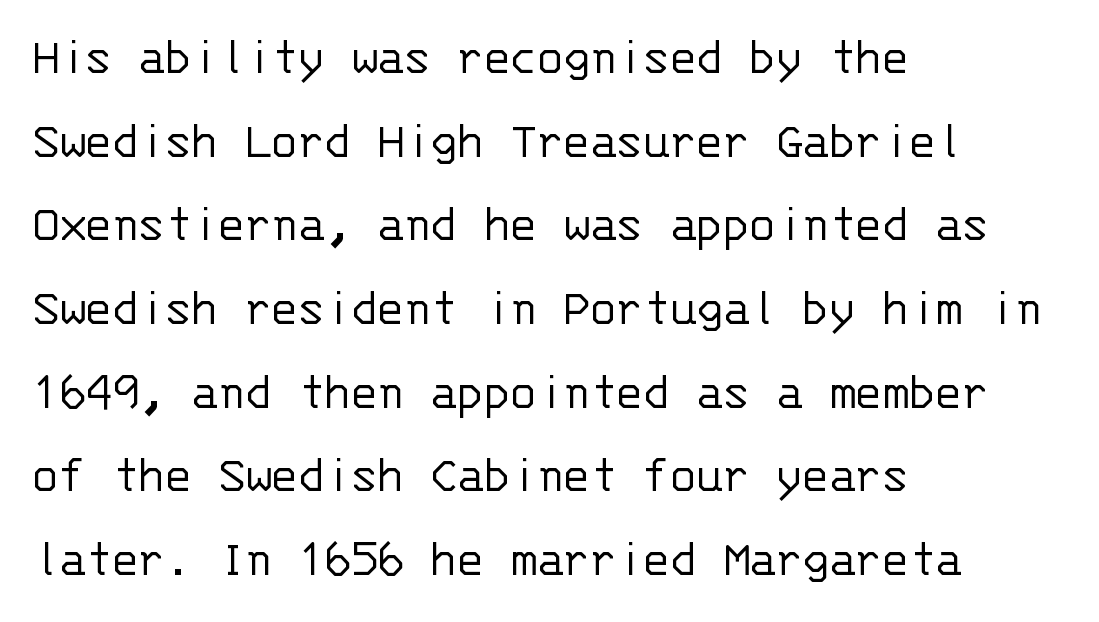
Q: Is the text bold? A: No.
Q: Is the text italic (slanted)? A: No, it is upright.
Q: Is the typeface a serif or a sans-serif typeface? A: Sans-serif.
Q: Is the text underlined? A: No.
Q: How is the paragraph aligned? A: Left-aligned.
Q: Is the spacing between letters normal or unusually wide? A: Normal.
Q: Is the spacing between lines tight, normal or loose? A: Normal.
Q: Width (condensed, normal, or wide)? A: Normal.
Q: Stroke contrast? A: Low.
Q: x-height? A: Large.
Q: Monospaced? A: Yes.
